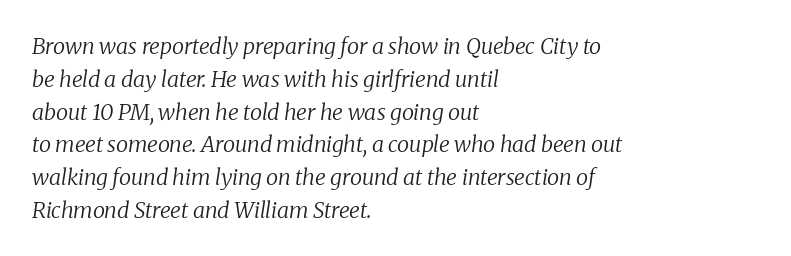
{"italic": "yes", "lean": "right", "slant_degrees": 8, "bold": "no", "underline": "no", "align": "left", "line_spacing": "normal", "line_spacing_ratio": 1.49, "letter_spacing": "normal", "letter_spacing_em": 0.0, "glyph_px": 22}
